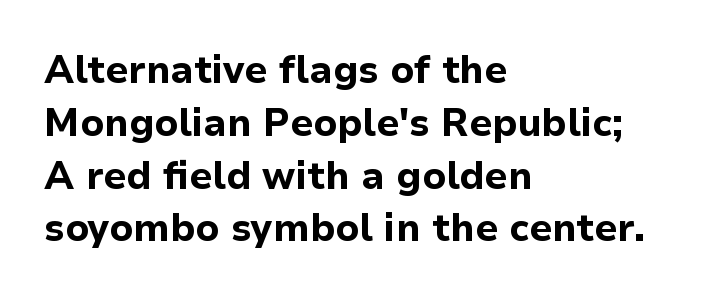
{"serif": "no", "italic": "no", "bold": "yes", "weight": "bold", "width": "normal", "stroke_contrast": "low", "x_height": "medium", "monospaced": "no", "underline": "no", "align": "left", "line_spacing": "normal", "line_spacing_ratio": 1.39, "letter_spacing": "normal", "letter_spacing_em": 0.0, "glyph_px": 38}
